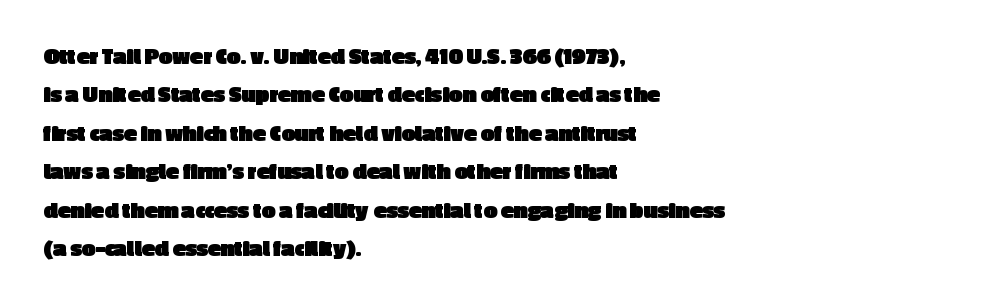
{"italic": "no", "bold": "yes", "underline": "no", "align": "left", "line_spacing": "normal", "line_spacing_ratio": 1.6, "letter_spacing": "normal", "letter_spacing_em": 0.0, "glyph_px": 24}
